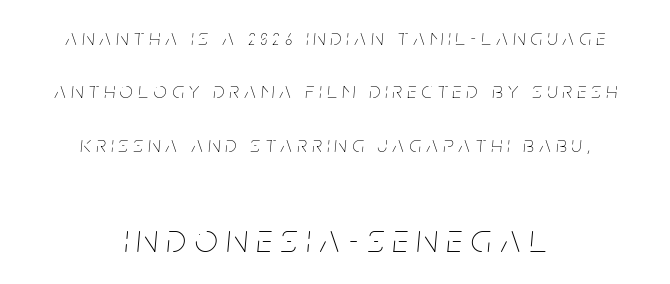
The following chunk of copy outweighs the initial chunk in type size. Does extra space separate the letters? Yes, quite a lot of it. The text block is weighted toward neither margin, spreading evenly from the middle. This sample has the flowing, uneven cadence of proportional lettering.
